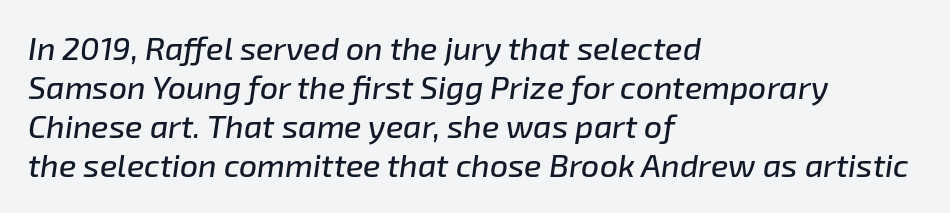
Plain, unruled lines of type. In terms of posture, this sample is oblique. Leftover space on each line is placed entirely after the last word. Does extra space separate the letters? No, they use regular spacing.
